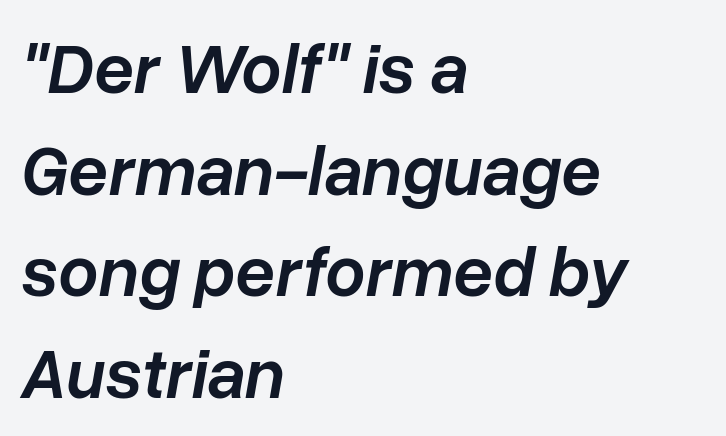
Here the designer chose a conventional face with non-uniform glyph widths. In terms of letterspacing, this is plain default setting. A typesetter would call this leading conventional body-copy spacing. Casual observation: everything's shoved over to the left. Does the weight exceed regular? Yes, but only to semibold. The lettering tilts uniformly, giving the passage an italic look.
